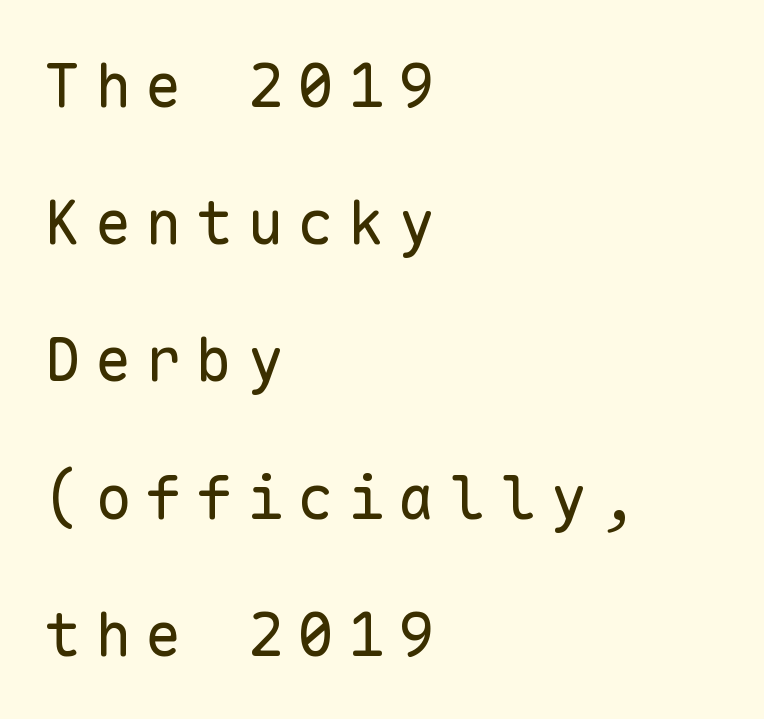
Q: Is the text bold? A: No.
Q: Is the text italic (slanted)? A: No, it is upright.
Q: Is the typeface a serif or a sans-serif typeface? A: Sans-serif.
Q: Is the text underlined? A: No.
Q: How is the paragraph aligned? A: Left-aligned.
Q: Is the spacing between letters normal or unusually wide? A: Unusually wide.
Q: Is the spacing between lines tight, normal or loose? A: Loose.
Q: Width (condensed, normal, or wide)? A: Normal.
Q: Stroke contrast? A: Low.
Q: x-height? A: Medium.
Q: Monospaced? A: Yes.
